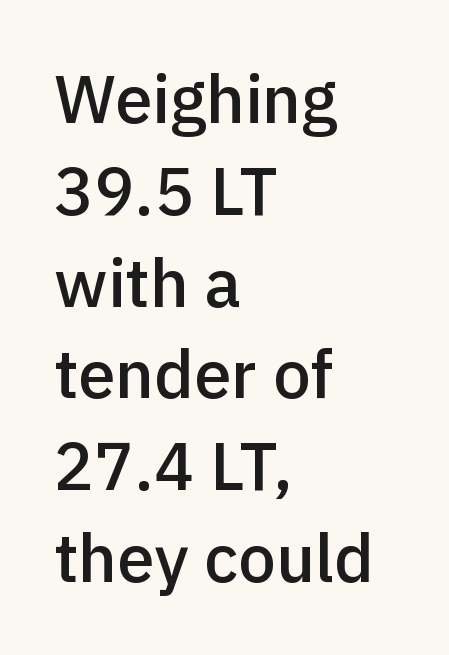
The image shows 67 px semibold sans-serif type, upright; set left-aligned, normal line spacing (1.37x), normal letter spacing, not underlined; a medium x-height.
